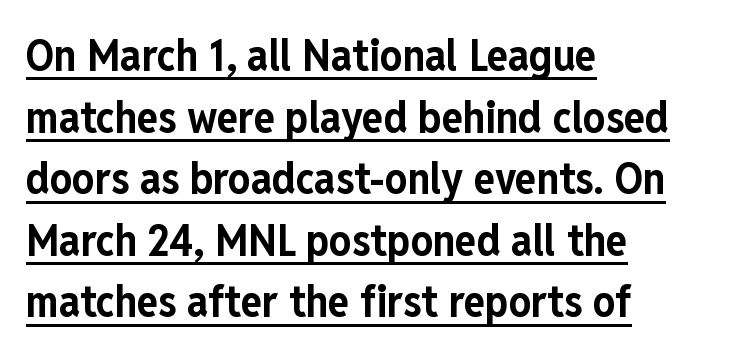
Q: Is the text bold? A: Yes.
Q: Is the text italic (slanted)? A: No, it is upright.
Q: Is the typeface a serif or a sans-serif typeface? A: Sans-serif.
Q: Is the text underlined? A: Yes.
Q: How is the paragraph aligned? A: Left-aligned.
Q: Is the spacing between letters normal or unusually wide? A: Normal.
Q: Is the spacing between lines tight, normal or loose? A: Normal.
Q: Width (condensed, normal, or wide)? A: Condensed.
Q: Stroke contrast? A: Low.
Q: x-height? A: Medium.
Q: Monospaced? A: No.
